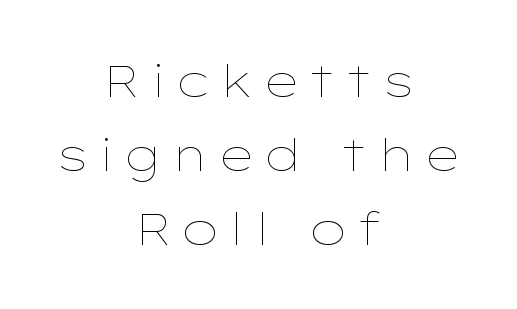
{"italic": "no", "bold": "no", "weight": "thin", "width": "wide", "stroke_contrast": "low", "x_height": "medium", "monospaced": "no", "underline": "no", "align": "center", "line_spacing": "normal", "line_spacing_ratio": 1.64, "glyph_px": 45}
